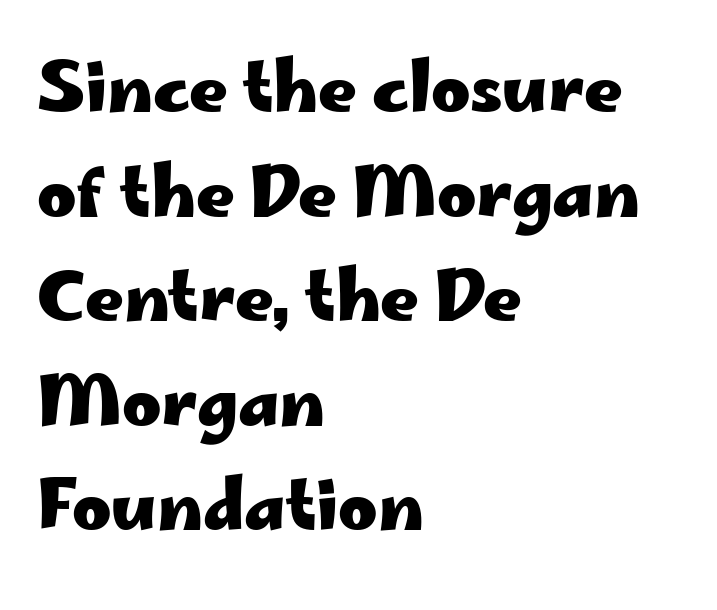
Q: Is the text bold? A: Yes.
Q: Is the text italic (slanted)? A: No, it is upright.
Q: Is the typeface a serif or a sans-serif typeface? A: Sans-serif.
Q: Is the text underlined? A: No.
Q: How is the paragraph aligned? A: Left-aligned.
Q: Is the spacing between letters normal or unusually wide? A: Normal.
Q: Is the spacing between lines tight, normal or loose? A: Normal.
Q: Width (condensed, normal, or wide)? A: Wide.
Q: Stroke contrast? A: Low.
Q: x-height? A: Small.
Q: Monospaced? A: No.
